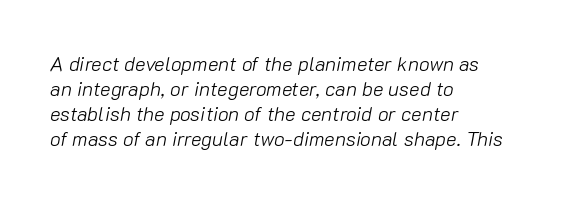
The image shows 20 px text type, italic (leaning right); set left-aligned, normal line spacing (1.25x), normal letter spacing, not underlined.
